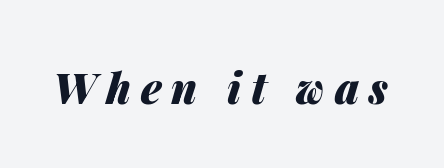
{"italic": "yes", "lean": "right", "slant_degrees": 14, "bold": "yes", "weight": "heavy", "width": "normal", "stroke_contrast": "medium", "x_height": "medium", "monospaced": "no", "underline": "no", "letter_spacing": "wide", "letter_spacing_em": 0.23, "glyph_px": 42}
